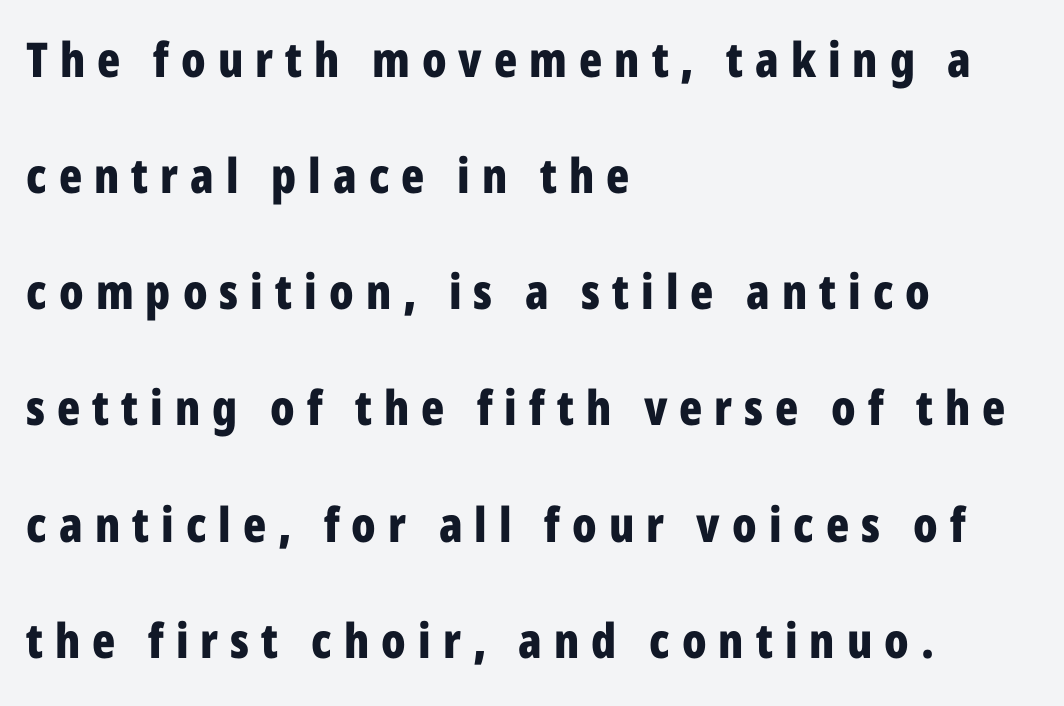
Q: Is the text bold? A: Yes.
Q: Is the text italic (slanted)? A: No, it is upright.
Q: Is the typeface a serif or a sans-serif typeface? A: Sans-serif.
Q: Is the text underlined? A: No.
Q: How is the paragraph aligned? A: Left-aligned.
Q: Is the spacing between letters normal or unusually wide? A: Unusually wide.
Q: Is the spacing between lines tight, normal or loose? A: Loose.
Q: Width (condensed, normal, or wide)? A: Condensed.
Q: Stroke contrast? A: Low.
Q: x-height? A: Medium.
Q: Monospaced? A: No.
